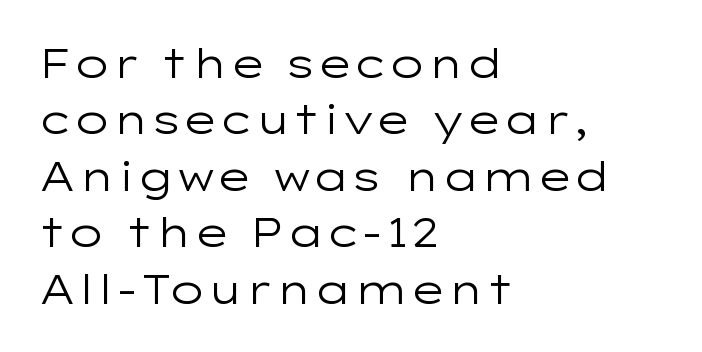
{"serif": "no", "italic": "no", "bold": "no", "weight": "regular", "width": "wide", "stroke_contrast": "low", "x_height": "medium", "monospaced": "no", "underline": "no", "align": "left", "line_spacing": "normal", "line_spacing_ratio": 1.41, "letter_spacing": "normal", "letter_spacing_em": 0.0, "glyph_px": 40}
